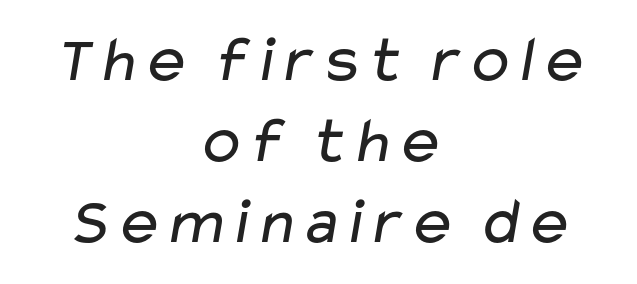
The image shows 66 px regular-weight, wide sans-serif type; set centered, line spacing 1.23x, normal letter spacing, not underlined; low stroke contrast and a medium x-height.
